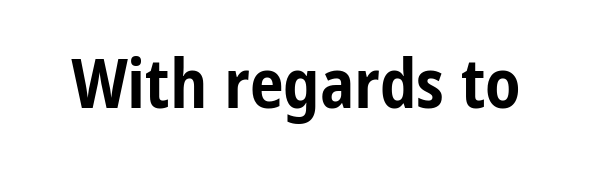
Q: Is the text bold? A: Yes.
Q: Is the text italic (slanted)? A: No, it is upright.
Q: Is the typeface a serif or a sans-serif typeface? A: Sans-serif.
Q: Is the text underlined? A: No.
Q: Is the spacing between letters normal or unusually wide? A: Normal.
Q: Width (condensed, normal, or wide)? A: Condensed.
Q: Stroke contrast? A: Low.
Q: x-height? A: Medium.
Q: Monospaced? A: No.
